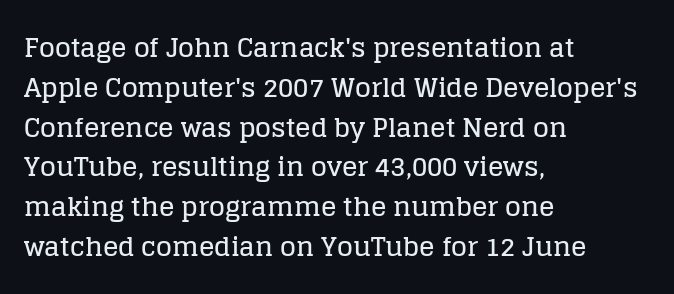
{"italic": "no", "underline": "no", "align": "left", "line_spacing": "normal", "line_spacing_ratio": 1.53, "letter_spacing": "normal", "letter_spacing_em": 0.0, "glyph_px": 26}
